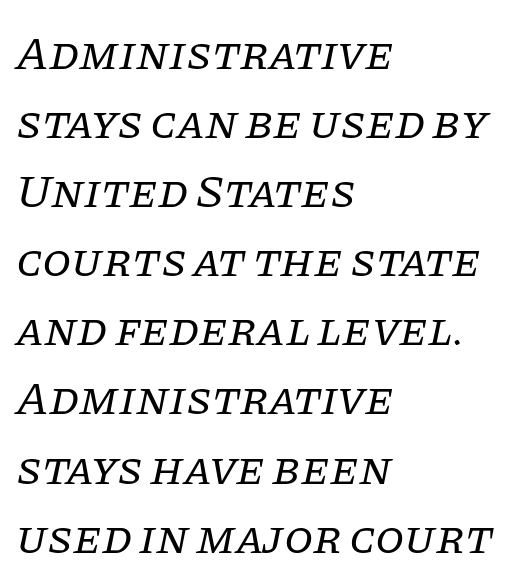
Q: Is the text bold? A: No.
Q: Is the text italic (slanted)? A: Yes, it leans right by about 11 degrees.
Q: Is the typeface a serif or a sans-serif typeface? A: Serif.
Q: Is the text underlined? A: No.
Q: How is the paragraph aligned? A: Left-aligned.
Q: Is the spacing between letters normal or unusually wide? A: Normal.
Q: Is the spacing between lines tight, normal or loose? A: Normal.
Q: Width (condensed, normal, or wide)? A: Normal.
Q: Stroke contrast? A: Low.
Q: x-height? A: Large.
Q: Monospaced? A: No.
